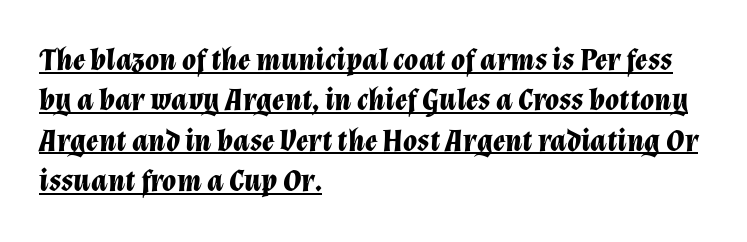
The image shows 32 px bold type, italic (leaning right); set left-aligned, normal line spacing (1.26x), normal letter spacing, underlined; low stroke contrast and a medium x-height.
